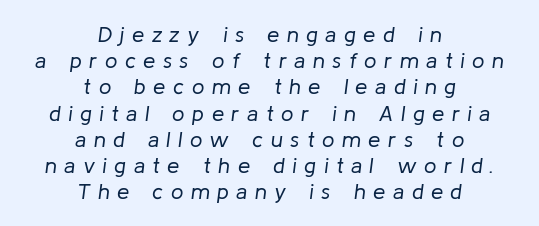
The image shows 22 px text type, italic (leaning right); set centered, line spacing 1.19x, unusually wide letter spacing (+0.34 em), not underlined.
